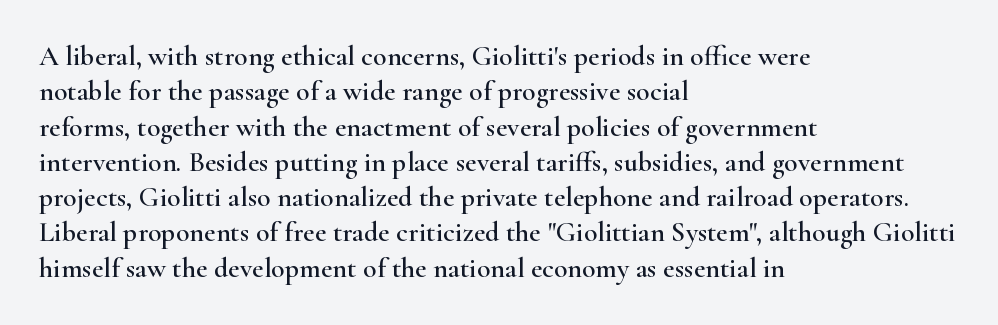
{"serif": "yes", "italic": "no", "width": "wide", "stroke_contrast": "high", "x_height": "small", "monospaced": "no", "underline": "no", "align": "left", "line_spacing": "normal", "line_spacing_ratio": 1.26, "letter_spacing": "normal", "letter_spacing_em": 0.0, "glyph_px": 28}
